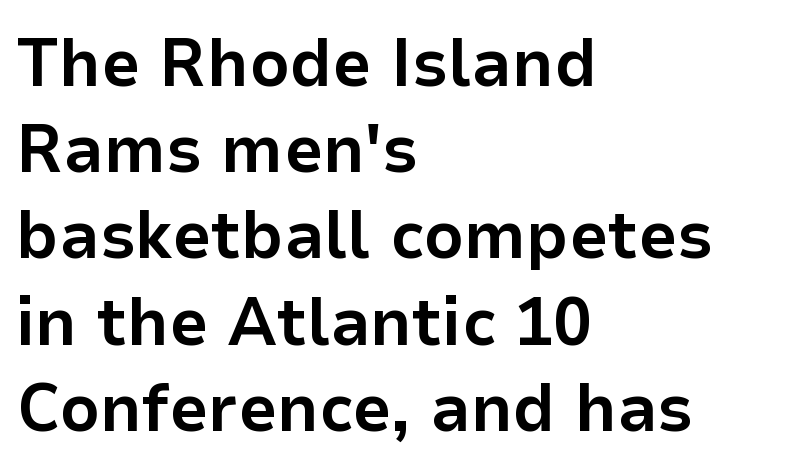
{"serif": "no", "italic": "no", "bold": "yes", "weight": "bold", "width": "normal", "stroke_contrast": "low", "x_height": "medium", "monospaced": "no", "underline": "no", "align": "left", "line_spacing": "normal", "line_spacing_ratio": 1.25, "letter_spacing": "normal", "letter_spacing_em": 0.0, "glyph_px": 69}
